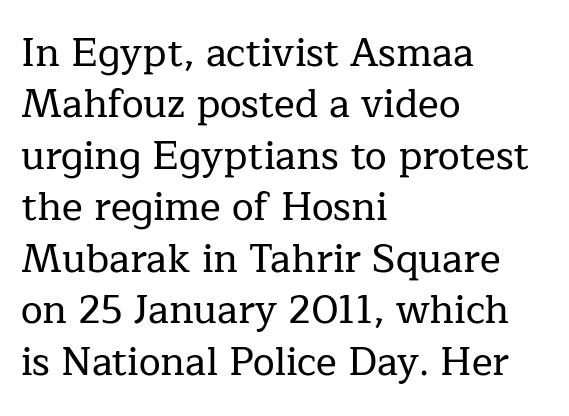
{"serif": "yes", "italic": "no", "width": "normal", "stroke_contrast": "low", "x_height": "medium", "monospaced": "no", "underline": "no", "align": "left", "line_spacing": "normal", "line_spacing_ratio": 1.32, "letter_spacing": "normal", "letter_spacing_em": 0.0, "glyph_px": 39}
